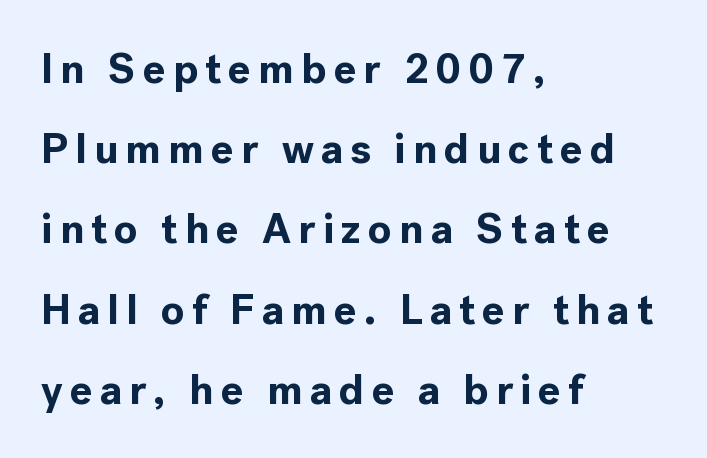
The image shows 42 px bold sans-serif type, upright; set left-aligned, loose line spacing (1.91x), not underlined; a medium x-height.
